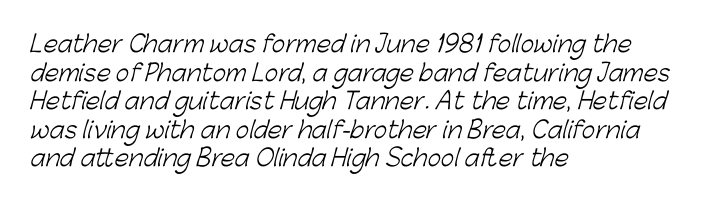
{"bold": "no", "underline": "no", "align": "left", "line_spacing_ratio": 1.24, "letter_spacing": "normal", "letter_spacing_em": 0.0, "glyph_px": 23}
